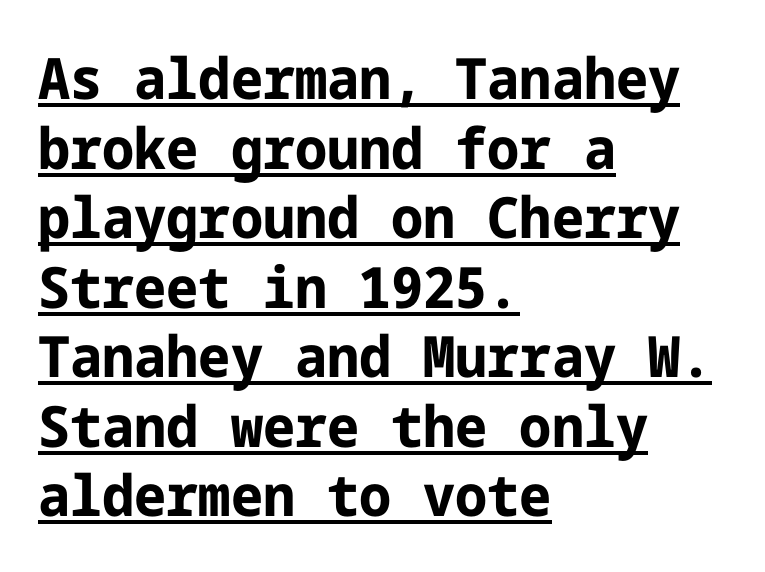
{"serif": "no", "italic": "no", "bold": "yes", "weight": "bold", "width": "normal", "stroke_contrast": "low", "x_height": "medium", "underline": "yes", "align": "left", "line_spacing_ratio": 1.22, "letter_spacing": "normal", "letter_spacing_em": 0.0, "glyph_px": 57}
